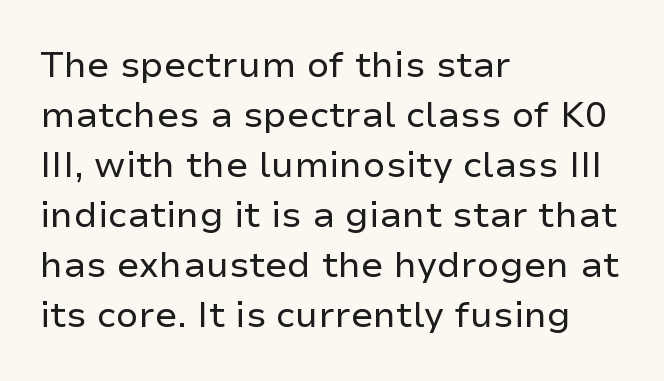
Q: Is the text bold? A: No.
Q: Is the text italic (slanted)? A: No, it is upright.
Q: Is the typeface a serif or a sans-serif typeface? A: Sans-serif.
Q: Is the text underlined? A: No.
Q: How is the paragraph aligned? A: Left-aligned.
Q: Is the spacing between letters normal or unusually wide? A: Normal.
Q: Is the spacing between lines tight, normal or loose? A: Normal.
Q: Width (condensed, normal, or wide)? A: Normal.
Q: Stroke contrast? A: Low.
Q: x-height? A: Medium.
Q: Monospaced? A: No.
